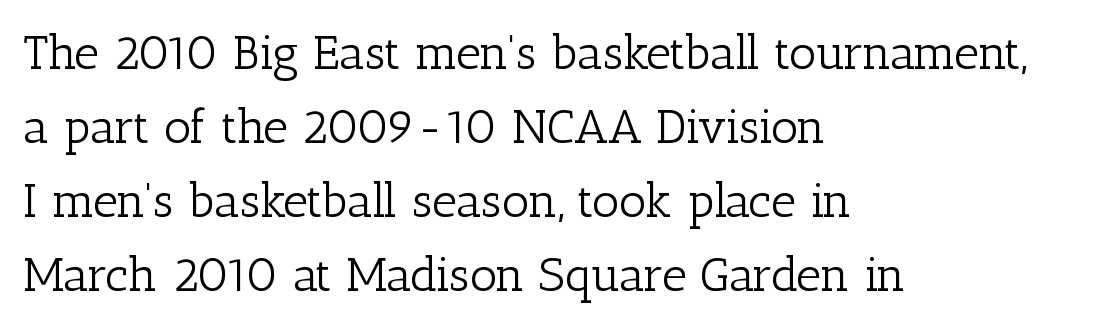
Q: Is the text bold? A: No.
Q: Is the text italic (slanted)? A: No, it is upright.
Q: Is the typeface a serif or a sans-serif typeface? A: Serif.
Q: Is the text underlined? A: No.
Q: How is the paragraph aligned? A: Left-aligned.
Q: Is the spacing between letters normal or unusually wide? A: Normal.
Q: Is the spacing between lines tight, normal or loose? A: Normal.
Q: Width (condensed, normal, or wide)? A: Normal.
Q: Stroke contrast? A: Low.
Q: x-height? A: Medium.
Q: Monospaced? A: No.
